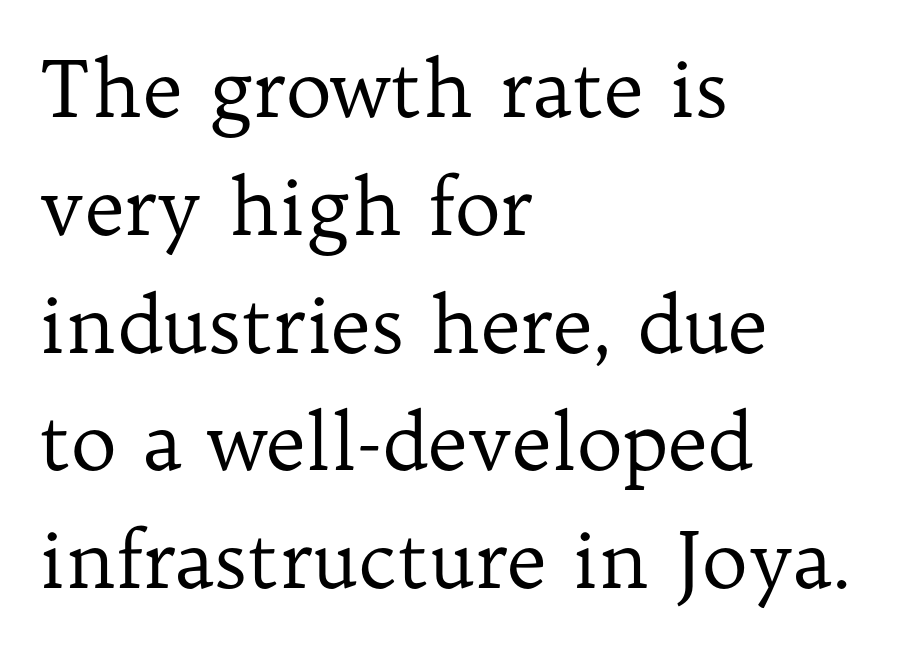
The image shows 78 px regular-weight serif type, upright; set left-aligned, normal line spacing (1.51x), normal letter spacing, not underlined; low stroke contrast and a medium x-height.
